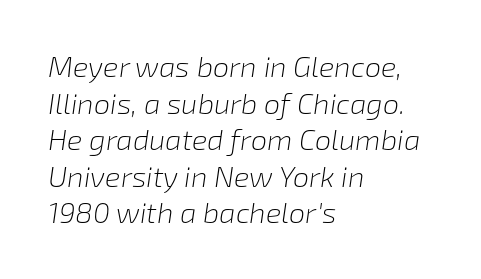
The image shows 29 px light type, italic (leaning right); set left-aligned, normal line spacing (1.26x), normal letter spacing, not underlined; low stroke contrast and a medium x-height.
